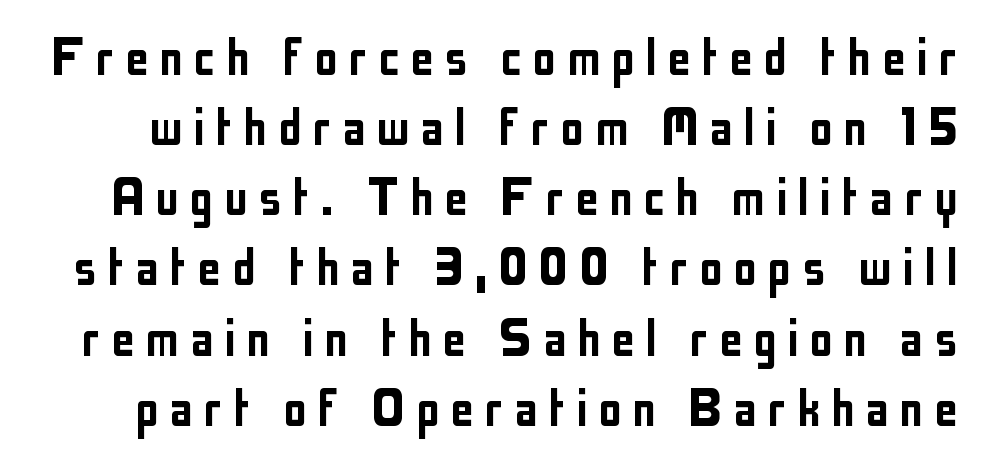
The block of text is dense from top to bottom, with scant space between rows. The text was rendered using a sans face with plain stroke endings. The letters advance in unequal steps, a hallmark of proportional type. Ascenders rise straight up at ninety degrees.
